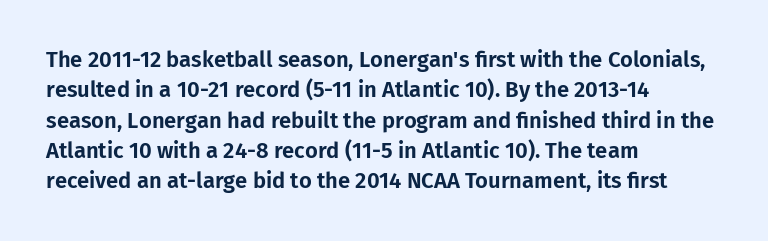
{"italic": "no", "underline": "no", "align": "left", "line_spacing": "normal", "line_spacing_ratio": 1.38, "letter_spacing": "normal", "letter_spacing_em": 0.0, "glyph_px": 22}
